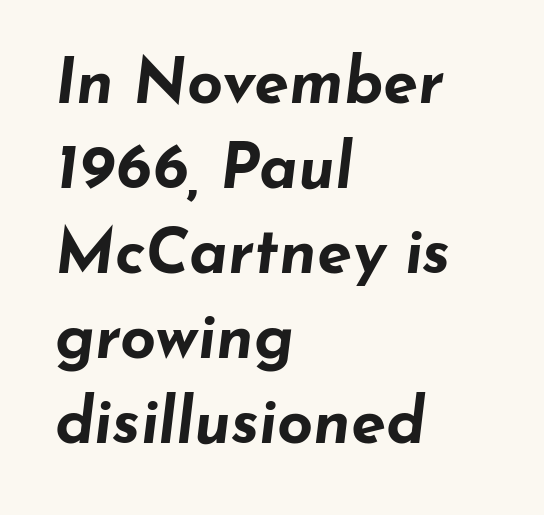
The image shows 63 px bold, wide type, italic (leaning right); set left-aligned, normal line spacing (1.35x), normal letter spacing, not underlined; low stroke contrast and a small x-height.
